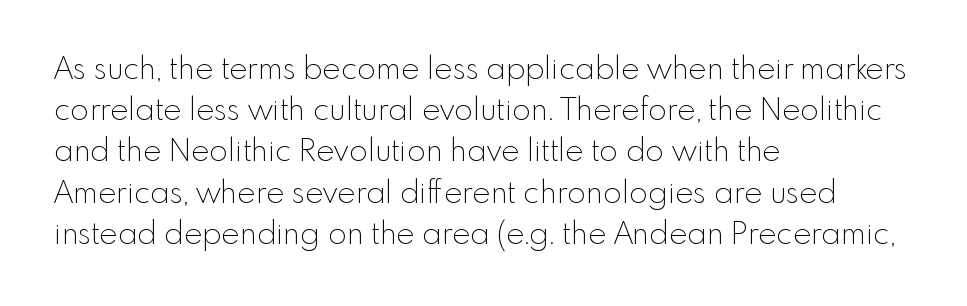
{"serif": "no", "italic": "no", "bold": "no", "weight": "thin", "width": "normal", "x_height": "small", "monospaced": "no", "underline": "no", "align": "left", "line_spacing": "normal", "line_spacing_ratio": 1.33, "letter_spacing": "normal", "letter_spacing_em": 0.0, "glyph_px": 31}
